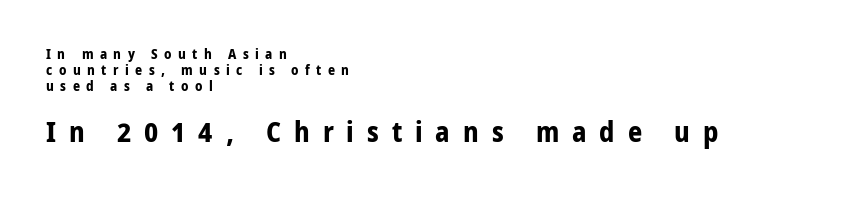
Q: Is the text bold? A: Yes.
Q: Is the text italic (slanted)? A: No, it is upright.
Q: Is the typeface a serif or a sans-serif typeface? A: Sans-serif.
Q: Is the text underlined? A: No.
Q: How is the paragraph aligned? A: Left-aligned.
Q: Is the spacing between letters normal or unusually wide? A: Unusually wide.
Q: Is the spacing between lines tight, normal or loose? A: Tight.
Q: Which block of text is set in a larger size, the first (top) or the second (bottom)? A: The second (bottom) one.
Q: Width (condensed, normal, or wide)? A: Normal.
Q: Stroke contrast? A: Low.
Q: x-height? A: Medium.
Q: Monospaced? A: No.
